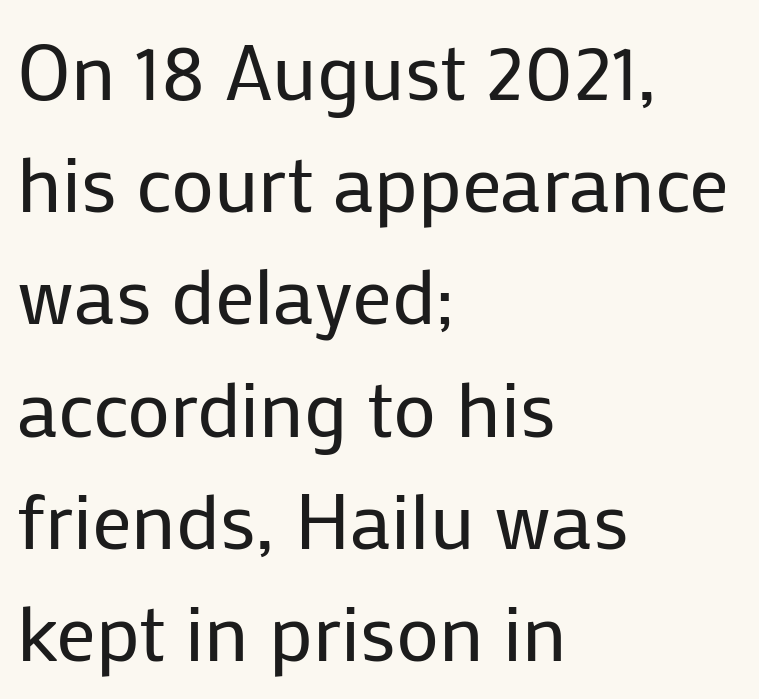
The image shows 79 px regular-weight sans-serif type, upright; set left-aligned, normal line spacing (1.42x), normal letter spacing, not underlined; low stroke contrast and a medium x-height.
